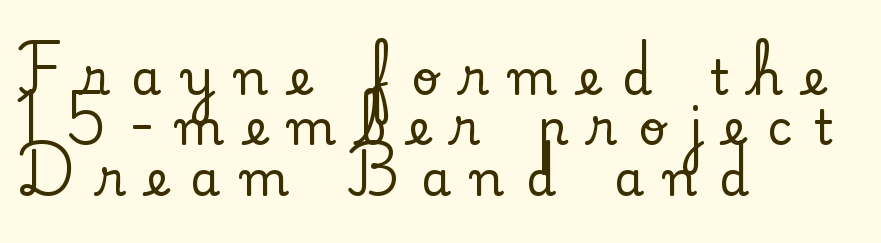
The image shows 48 px serif type, upright; set left-aligned, tight line spacing (1.05x), unusually wide letter spacing (+0.45 em), not underlined; low stroke contrast and a small x-height.
